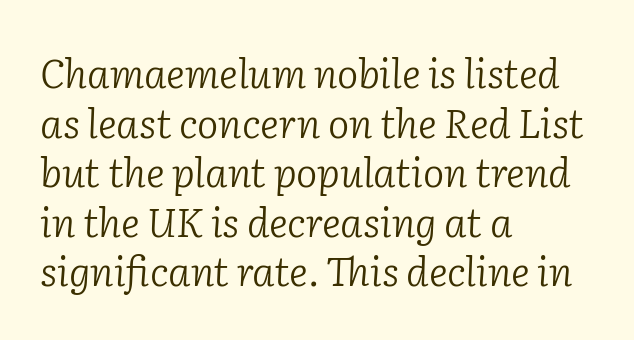
{"serif": "yes", "italic": "yes", "lean": "right", "slant_degrees": 2, "bold": "no", "weight": "light", "width": "normal", "stroke_contrast": "low", "x_height": "medium", "monospaced": "no", "underline": "no", "align": "left", "line_spacing_ratio": 1.24, "letter_spacing": "normal", "letter_spacing_em": 0.0, "glyph_px": 40}
